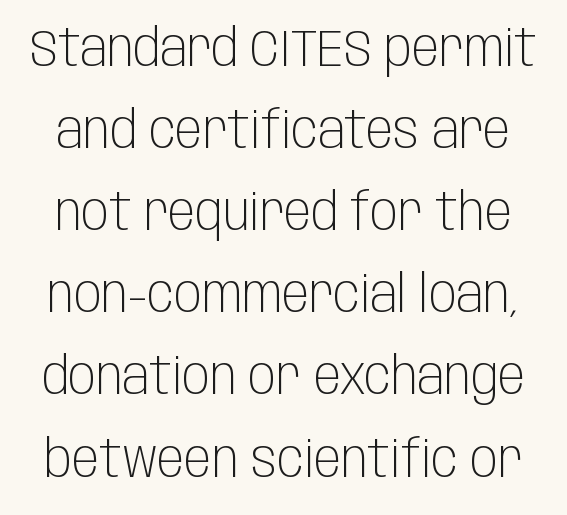
Character widths vary here, with narrow letters taking less room than wide ones. Words float on clear page, feet unadorned. These glyphs show unthickened strokes, regular width or finer. Italic: no, the glyphs are upright roman. The type family on display is of the sans-serif kind.
